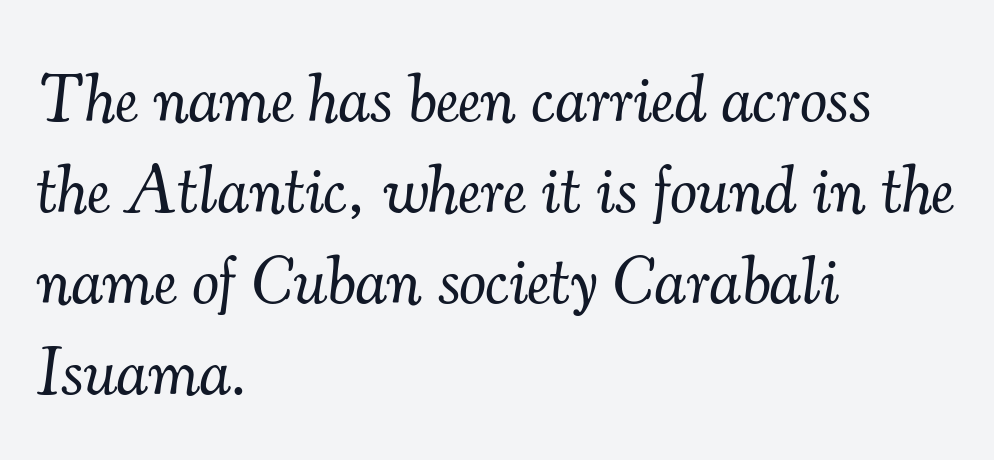
The image shows 68 px light serif type, italic (leaning right); set left-aligned, normal line spacing (1.34x), normal letter spacing, not underlined; medium stroke contrast and a small x-height.
